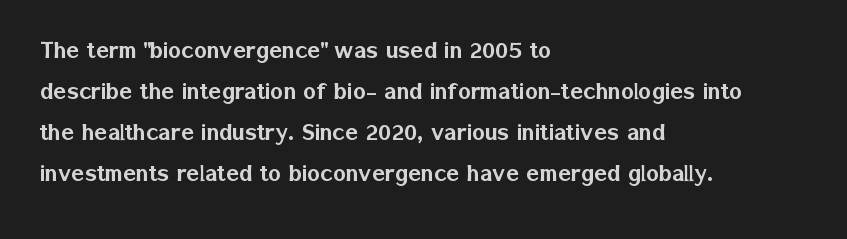
Q: Is the text italic (slanted)? A: No, it is upright.
Q: Is the text underlined? A: No.
Q: How is the paragraph aligned? A: Left-aligned.
Q: Is the spacing between letters normal or unusually wide? A: Normal.
Q: Is the spacing between lines tight, normal or loose? A: Normal.
